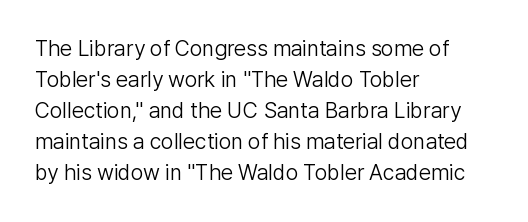
The words here are not underlined. Default kerning and tracking; the words read as compact shapes. The paragraph shown leans on its left margin. Posture: straight, roman, zero tilt. Vertical stems look standard width or narrower in stroke. Vertical spacing — default.
